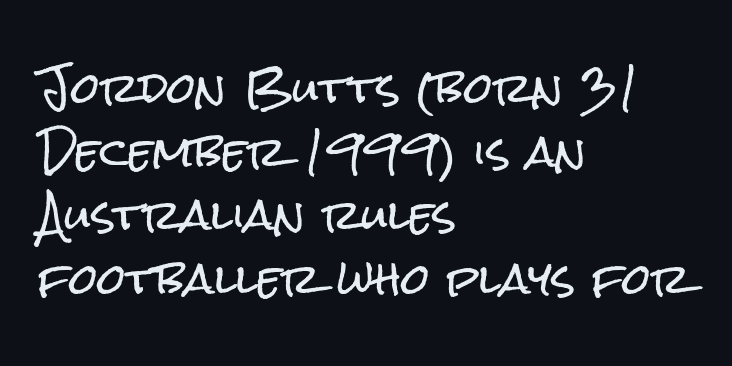
The image shows 41 px condensed sans-serif type, upright; set left-aligned, normal line spacing (1.55x), normal letter spacing, not underlined; low stroke contrast and a medium x-height.
